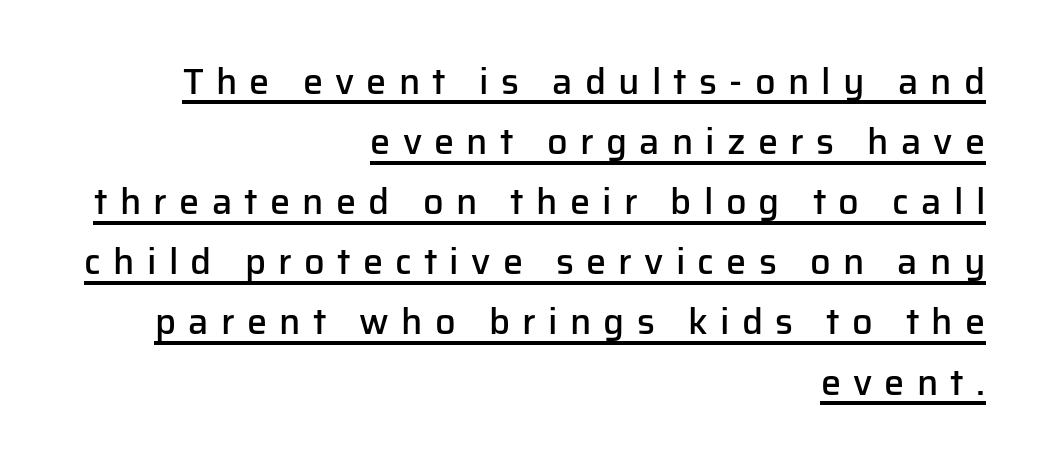
{"serif": "no", "italic": "no", "bold": "semi", "weight": "semibold", "width": "normal", "stroke_contrast": "low", "x_height": "medium", "monospaced": "no", "underline": "yes", "align": "right", "line_spacing": "normal", "line_spacing_ratio": 1.67, "letter_spacing": "wide", "letter_spacing_em": 0.34, "glyph_px": 36}
